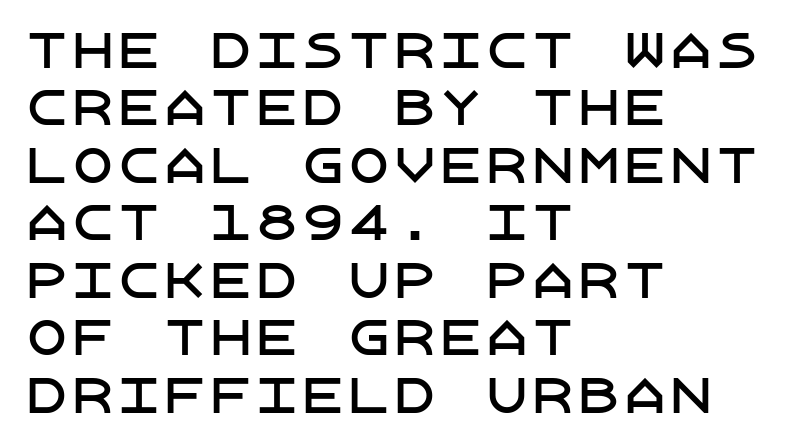
The image shows 46 px sans-serif type, upright; set left-aligned, normal line spacing (1.25x), normal letter spacing, not underlined; low stroke contrast and a large x-height.
